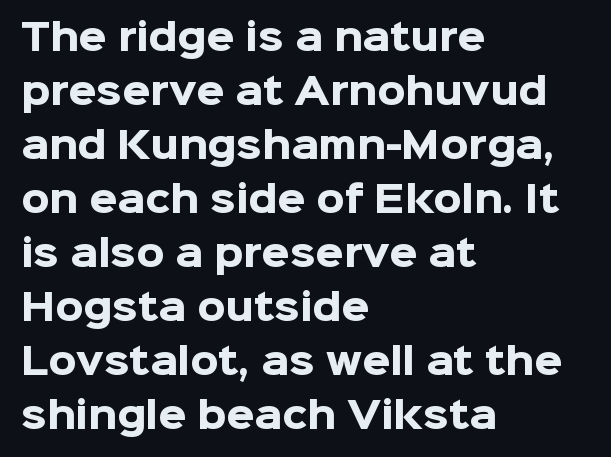
What weight is shown? A full bold with thick strokes. Visually the block forms a straight wall on the left and a jagged coastline on the right. Letters rest on an invisible, unmarked baseline. Notice how descenders clear the ascenders below comfortably — that's standard leading.
